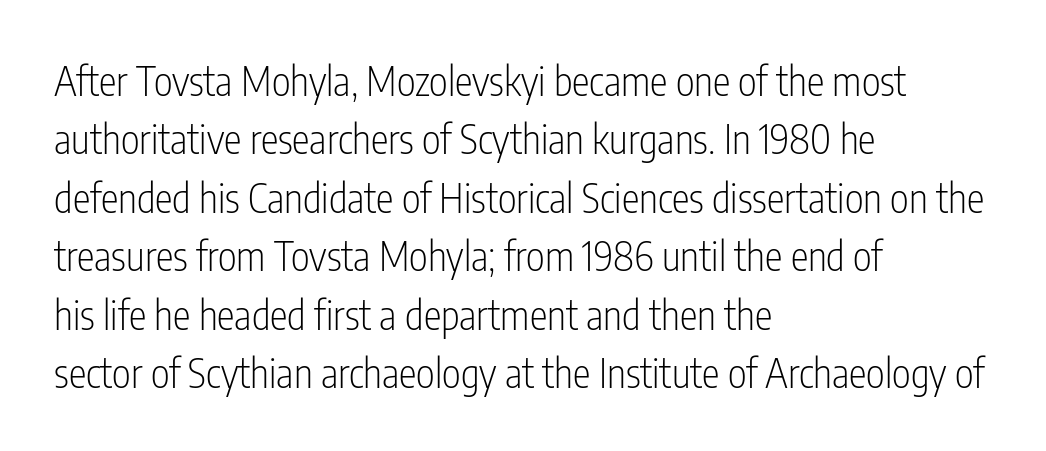
{"serif": "no", "italic": "no", "bold": "no", "weight": "light", "width": "condensed", "stroke_contrast": "low", "x_height": "medium", "monospaced": "no", "underline": "no", "align": "left", "line_spacing": "normal", "line_spacing_ratio": 1.46, "letter_spacing": "normal", "letter_spacing_em": 0.0, "glyph_px": 40}
